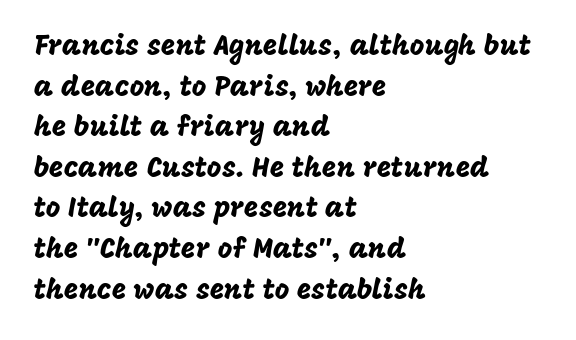
{"serif": "no", "width": "normal", "stroke_contrast": "low", "x_height": "large", "monospaced": "no", "underline": "no", "align": "left", "line_spacing": "normal", "line_spacing_ratio": 1.45, "letter_spacing": "normal", "letter_spacing_em": 0.0, "glyph_px": 28}
